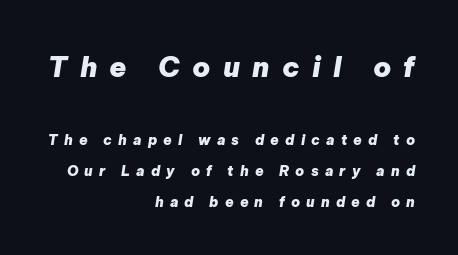
Q: Is the text bold? A: Yes.
Q: Is the text italic (slanted)? A: Yes, it leans right by about 9 degrees.
Q: Is the text underlined? A: No.
Q: How is the paragraph aligned? A: Right-aligned.
Q: Is the spacing between letters normal or unusually wide? A: Unusually wide.
Q: Is the spacing between lines tight, normal or loose? A: Loose.
Q: Which block of text is set in a larger size, the first (top) or the second (bottom)? A: The first (top) one.
Q: Width (condensed, normal, or wide)? A: Normal.
Q: Stroke contrast? A: Low.
Q: x-height? A: Medium.
Q: Monospaced? A: No.
